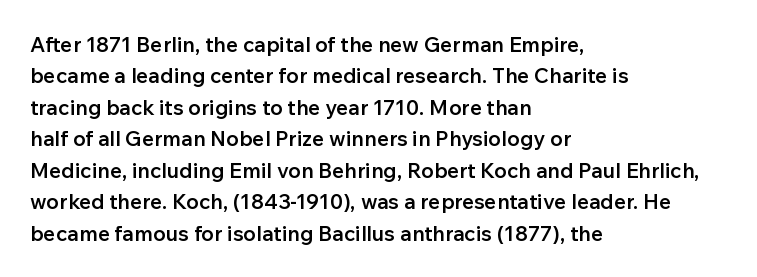
Q: Is the text bold? A: Semi-bold.
Q: Is the text italic (slanted)? A: No, it is upright.
Q: Is the text underlined? A: No.
Q: How is the paragraph aligned? A: Left-aligned.
Q: Is the spacing between letters normal or unusually wide? A: Normal.
Q: Is the spacing between lines tight, normal or loose? A: Normal.
